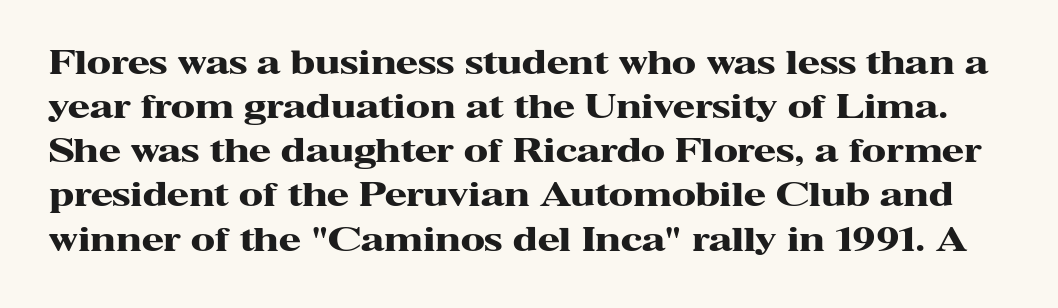
The sample has been set heavy, in full bold. Style check: upright. You could not count columns in this text — the font is proportionally spaced. Look at the bottom of the vertical strokes: they flare into serifs here.
